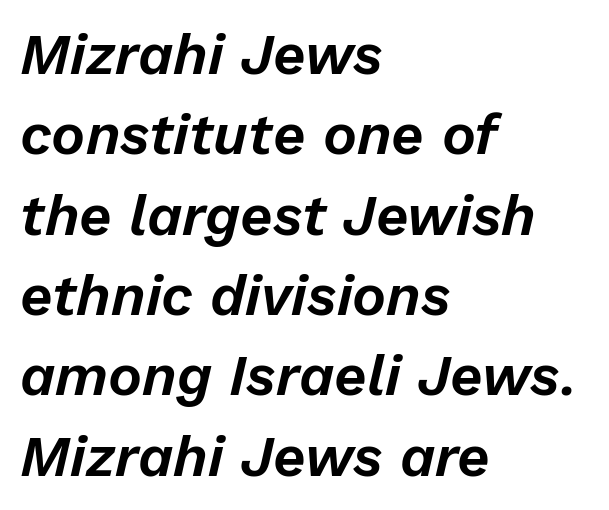
Q: Is the text italic (slanted)? A: Yes, it leans right by about 13 degrees.
Q: Is the text underlined? A: No.
Q: How is the paragraph aligned? A: Left-aligned.
Q: Is the spacing between letters normal or unusually wide? A: Normal.
Q: Is the spacing between lines tight, normal or loose? A: Normal.
Q: Width (condensed, normal, or wide)? A: Normal.
Q: Stroke contrast? A: Low.
Q: x-height? A: Medium.
Q: Monospaced? A: No.
